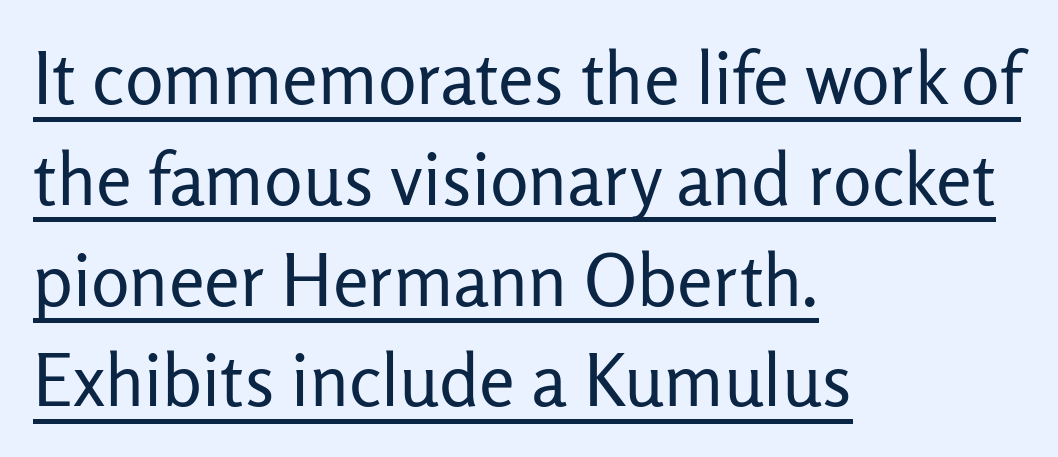
Underline: present. Here the designer chose a conventional face with non-uniform glyph widths. The paragraph has a hard left edge and a soft right edge. The font is comparable to plain body text, perhaps lighter. Typographically, this falls in the sans-serif category.
